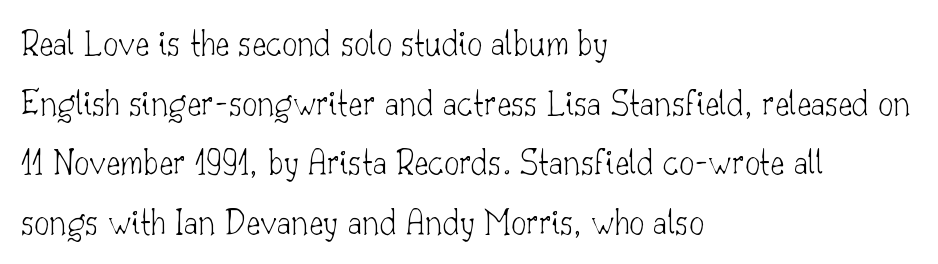
Each new line begins a customary step beneath the previous one. The typesetting does not lean heavy: it is not bold. The typography opts for an upright posture over an oblique one. Characters follow at the spacing the type designer built in.
